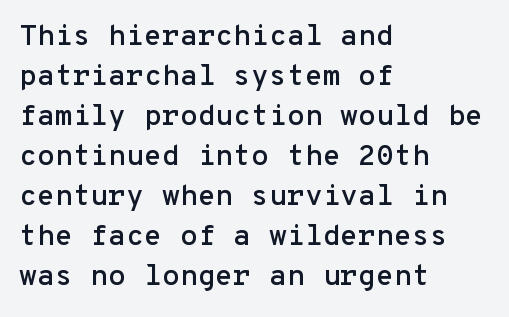
Every stem runs plumb, perpendicular to the baseline. The passage is arranged the way most books set body copy — flush left. The font family rendered here belongs to the sans-serif group. One glance says typical: line gaps are just what's usual.
